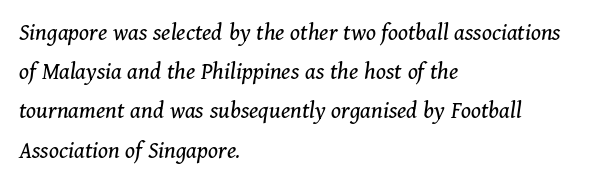
Q: Is the text bold? A: No.
Q: Is the text italic (slanted)? A: Yes, it leans right by about 11 degrees.
Q: Is the text underlined? A: No.
Q: How is the paragraph aligned? A: Left-aligned.
Q: Is the spacing between letters normal or unusually wide? A: Normal.
Q: Is the spacing between lines tight, normal or loose? A: Normal.
